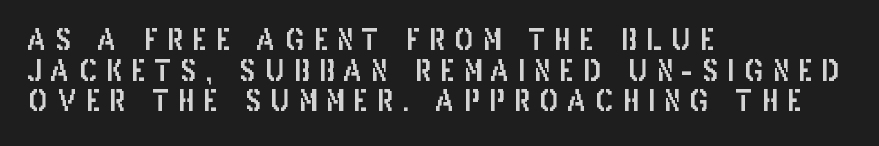
{"serif": "no", "italic": "no", "width": "condensed", "stroke_contrast": "low", "x_height": "large", "monospaced": "no", "underline": "no", "align": "left", "line_spacing": "tight", "line_spacing_ratio": 1.06, "letter_spacing": "wide", "letter_spacing_em": 0.31, "glyph_px": 29}
